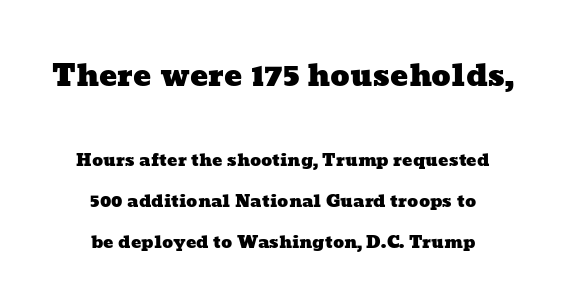
The image shows 30 px wide type; set centered, loose line spacing (2.4x), normal letter spacing, not underlined; the first (top) block is 1.76x larger; low stroke contrast and a medium x-height.
